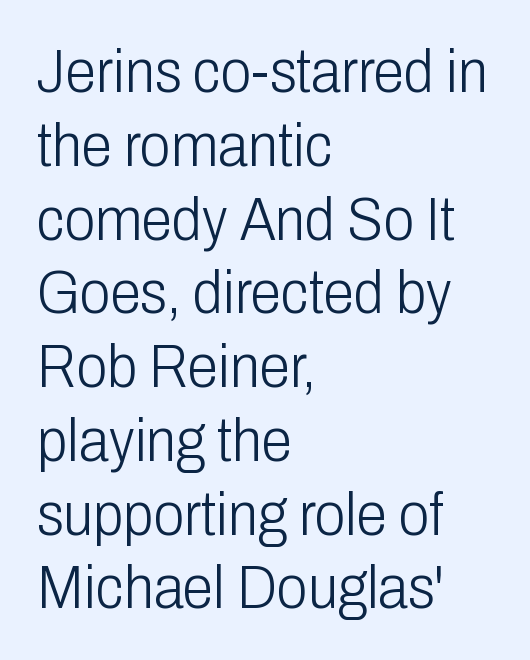
{"serif": "no", "italic": "no", "bold": "no", "weight": "light", "width": "condensed", "stroke_contrast": "low", "x_height": "medium", "monospaced": "no", "underline": "no", "align": "left", "line_spacing_ratio": 1.19, "letter_spacing": "normal", "letter_spacing_em": 0.0, "glyph_px": 62}
